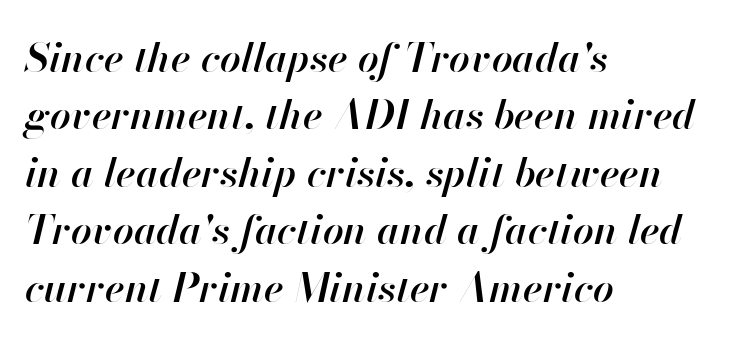
Q: Is the text bold? A: Semi-bold.
Q: Is the text italic (slanted)? A: Yes, it leans right by about 13 degrees.
Q: Is the text underlined? A: No.
Q: How is the paragraph aligned? A: Left-aligned.
Q: Is the spacing between letters normal or unusually wide? A: Normal.
Q: Is the spacing between lines tight, normal or loose? A: Normal.
Q: Width (condensed, normal, or wide)? A: Normal.
Q: Stroke contrast? A: High.
Q: x-height? A: Small.
Q: Monospaced? A: No.
